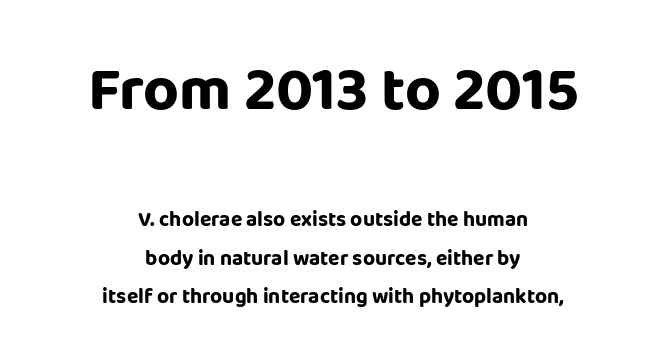
Q: Is the text bold? A: Yes.
Q: Is the text italic (slanted)? A: No, it is upright.
Q: Is the typeface a serif or a sans-serif typeface? A: Sans-serif.
Q: Is the text underlined? A: No.
Q: How is the paragraph aligned? A: Centered.
Q: Is the spacing between letters normal or unusually wide? A: Normal.
Q: Which block of text is set in a larger size, the first (top) or the second (bottom)? A: The first (top) one.
Q: Width (condensed, normal, or wide)? A: Normal.
Q: Stroke contrast? A: Low.
Q: x-height? A: Large.
Q: Monospaced? A: No.
